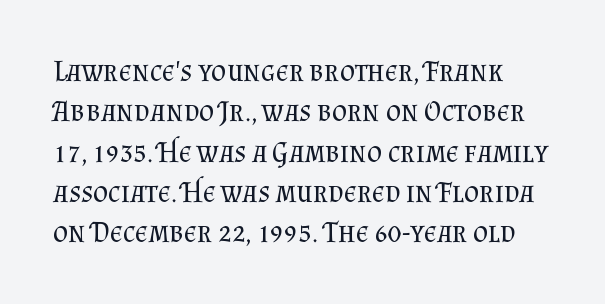
{"serif": "yes", "italic": "no", "bold": "no", "weight": "regular", "width": "normal", "stroke_contrast": "medium", "x_height": "small", "monospaced": "no", "underline": "no", "line_spacing": "normal", "line_spacing_ratio": 1.39, "letter_spacing": "normal", "letter_spacing_em": 0.0, "glyph_px": 29}
